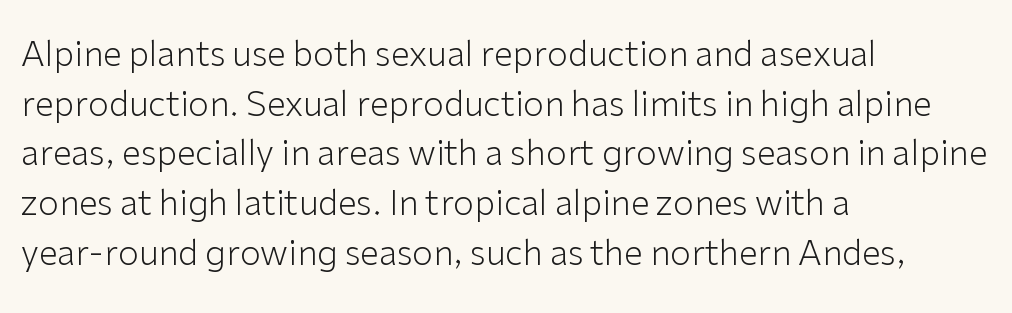
The image shows 34 px light sans-serif type, upright; set left-aligned, normal line spacing (1.46x), normal letter spacing, not underlined; low stroke contrast and a medium x-height.
